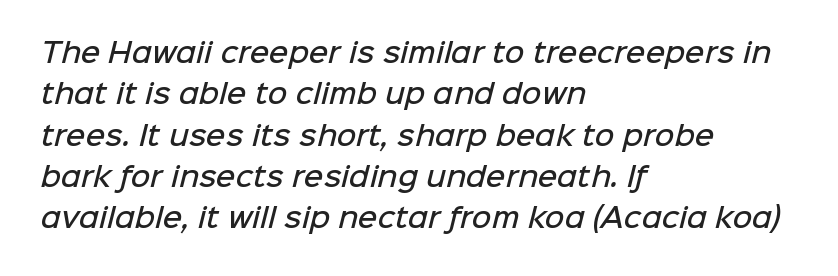
There is no visible air inserted between adjacent glyphs. The specimen omits any rule beneath the text block's lines. Summary of vertical rhythm: regular, with standard interline spacing. Each line starts at the same left margin while the right side varies.
